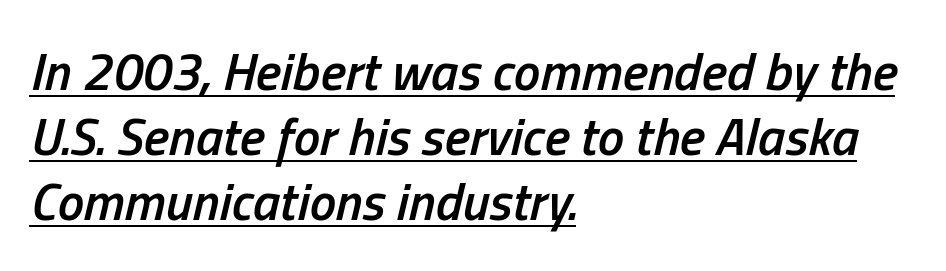
{"italic": "yes", "lean": "right", "slant_degrees": 13, "bold": "semi", "weight": "semibold", "width": "condensed", "stroke_contrast": "low", "x_height": "medium", "monospaced": "no", "underline": "yes", "align": "left", "line_spacing_ratio": 1.23, "letter_spacing": "normal", "letter_spacing_em": 0.0, "glyph_px": 53}
